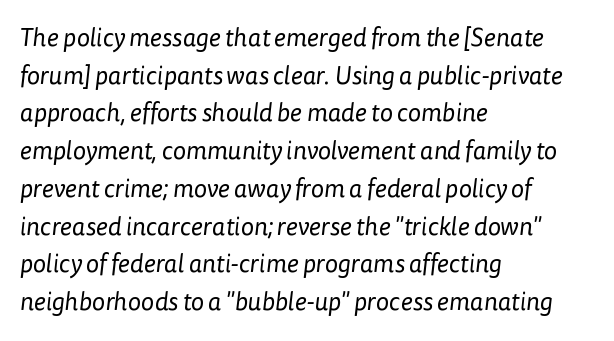
{"bold": "no", "underline": "no", "align": "left", "line_spacing": "normal", "line_spacing_ratio": 1.51, "letter_spacing": "normal", "letter_spacing_em": 0.0, "glyph_px": 25}
